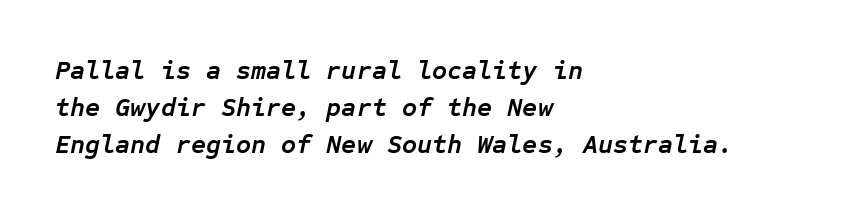
Summary of vertical rhythm: regular, with standard interline spacing. This rendering uses left alignment, leaving the right contour irregular. Compared with ordinary roman type, these characters are visibly tilted. Between one letter and the next there's only the usual sliver of space. Stroke thickness is high; the sample reads as a true bold. The words here are not underlined.
